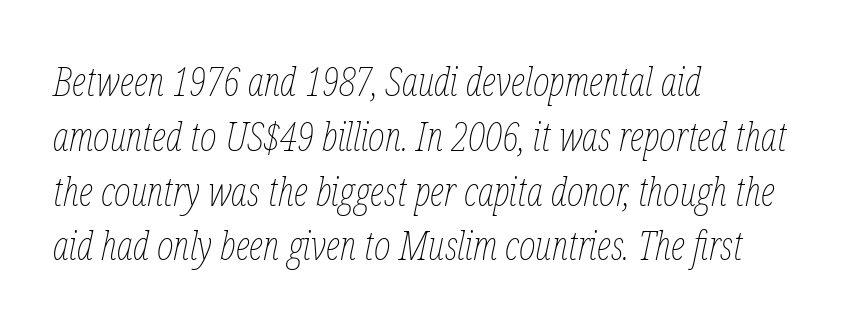
{"italic": "yes", "lean": "right", "slant_degrees": 12, "bold": "no", "weight": "thin", "width": "condensed", "stroke_contrast": "low", "x_height": "medium", "monospaced": "no", "underline": "no", "align": "left", "line_spacing": "normal", "line_spacing_ratio": 1.37, "letter_spacing": "normal", "letter_spacing_em": 0.0, "glyph_px": 40}
